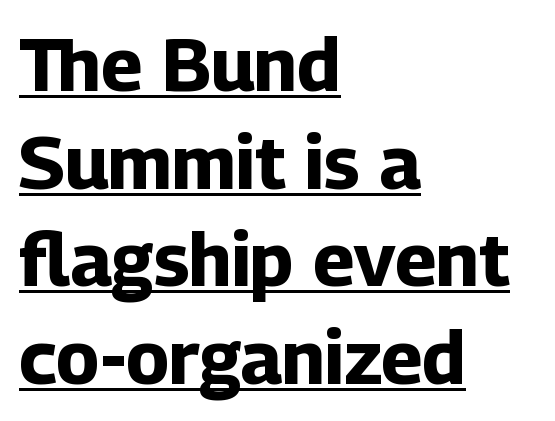
Q: Is the text bold? A: Yes.
Q: Is the text italic (slanted)? A: No, it is upright.
Q: Is the typeface a serif or a sans-serif typeface? A: Sans-serif.
Q: Is the text underlined? A: Yes.
Q: How is the paragraph aligned? A: Left-aligned.
Q: Is the spacing between letters normal or unusually wide? A: Normal.
Q: Is the spacing between lines tight, normal or loose? A: Normal.
Q: Width (condensed, normal, or wide)? A: Normal.
Q: Stroke contrast? A: Low.
Q: x-height? A: Medium.
Q: Monospaced? A: No.
